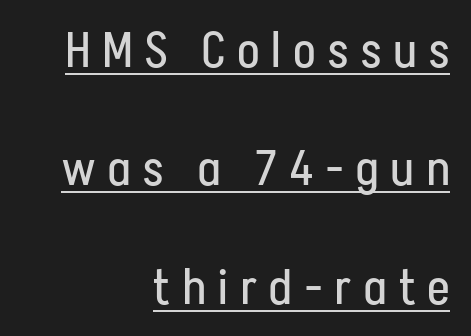
The rendering shows plain stroke endings on the letterforms — a sans-serif design. Each letter keeps its own natural width here, so spacing adapts to shape. These lines have a slow, spaced-out rhythm from letter to letter. The setting favours the right margin, as signatures and pull-quotes sometimes do. Is there an underline? Yes — a line sits under the letters. The letters stand straight up with perfectly vertical stems.
